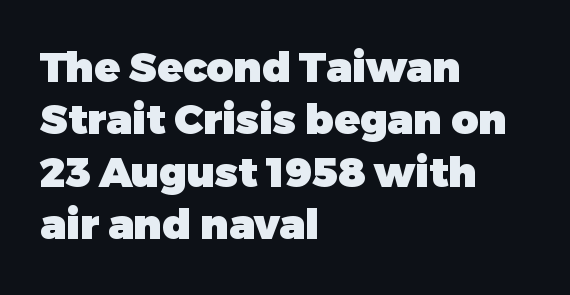
Q: Is the text bold? A: Yes.
Q: Is the text italic (slanted)? A: No, it is upright.
Q: Is the typeface a serif or a sans-serif typeface? A: Sans-serif.
Q: Is the text underlined? A: No.
Q: How is the paragraph aligned? A: Left-aligned.
Q: Is the spacing between letters normal or unusually wide? A: Normal.
Q: Is the spacing between lines tight, normal or loose? A: Normal.
Q: Width (condensed, normal, or wide)? A: Normal.
Q: Stroke contrast? A: Low.
Q: x-height? A: Medium.
Q: Monospaced? A: No.
